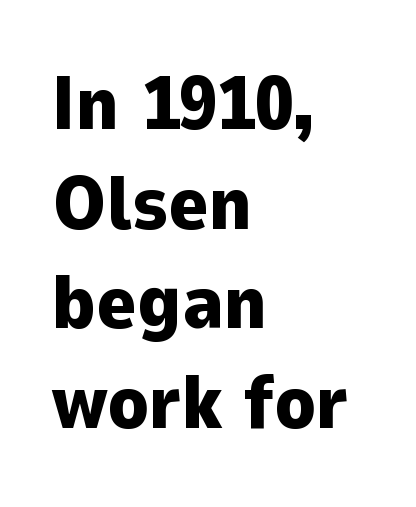
{"serif": "no", "italic": "no", "bold": "yes", "weight": "heavy", "width": "normal", "stroke_contrast": "low", "x_height": "medium", "monospaced": "no", "underline": "no", "align": "left", "line_spacing": "normal", "line_spacing_ratio": 1.31, "letter_spacing": "normal", "letter_spacing_em": 0.0, "glyph_px": 76}
